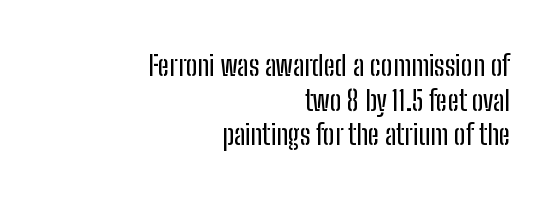
This sample is right-justified, so line beginnings fall wherever the words allow. Quick note: underline off. I'd call this a sans setting — the letters go barefoot. This sample has the flowing, uneven cadence of proportional lettering.
